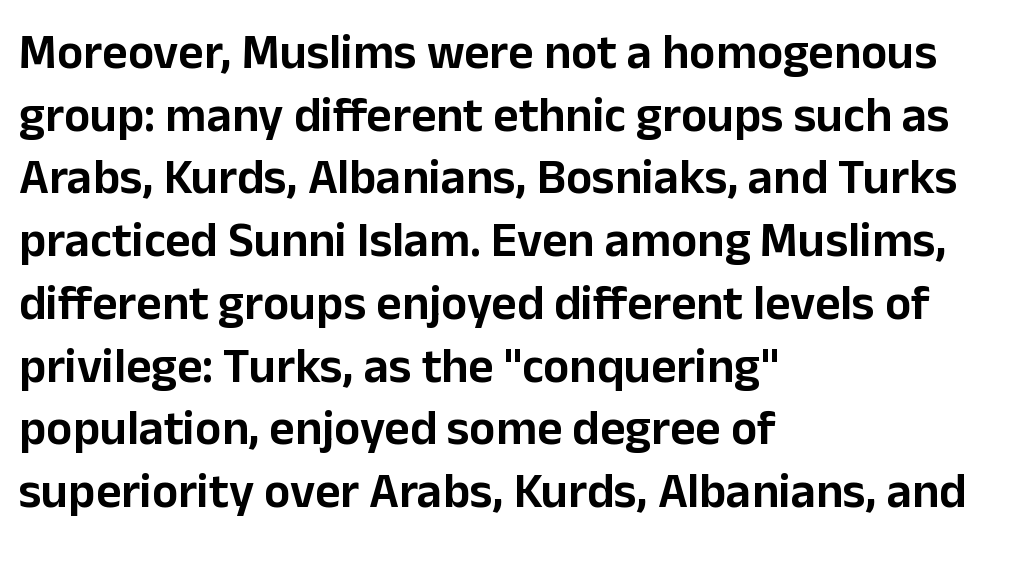
{"serif": "no", "italic": "no", "width": "normal", "stroke_contrast": "low", "x_height": "medium", "monospaced": "no", "underline": "no", "align": "left", "line_spacing": "normal", "line_spacing_ratio": 1.28, "letter_spacing": "normal", "letter_spacing_em": 0.0, "glyph_px": 49}
